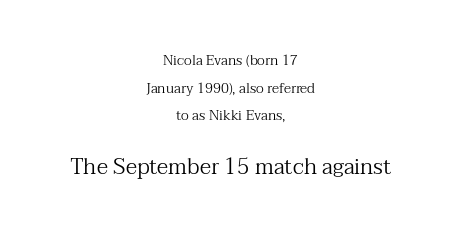
Does the bottom block carry the larger type? Yes, it does. The letterforms sit at book weight or below. Each line is balanced around a shared central axis. This is the regular roman posture of the typeface.
